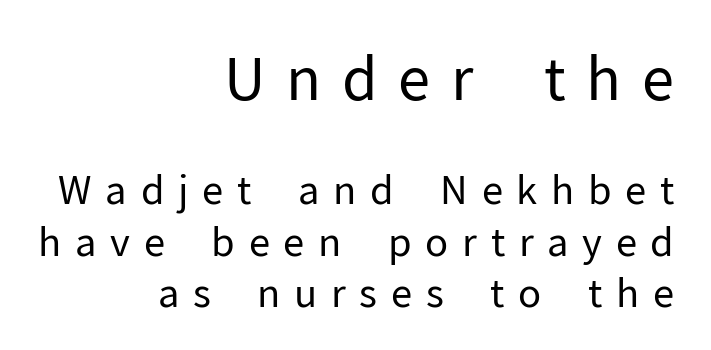
The image shows 59 px regular-weight sans-serif type, upright; set right-aligned, normal line spacing (1.32x), unusually wide letter spacing (+0.35 em), not underlined; the first (top) block is 1.51x larger; low stroke contrast and a medium x-height.
